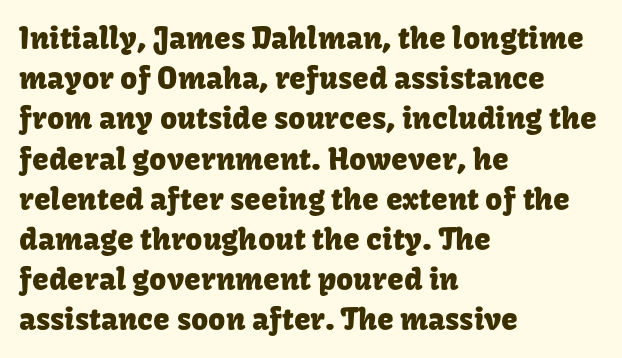
Q: Is the text italic (slanted)? A: No, it is upright.
Q: Is the typeface a serif or a sans-serif typeface? A: Sans-serif.
Q: Is the text underlined? A: No.
Q: How is the paragraph aligned? A: Left-aligned.
Q: Is the spacing between letters normal or unusually wide? A: Normal.
Q: Is the spacing between lines tight, normal or loose? A: Normal.
Q: Width (condensed, normal, or wide)? A: Normal.
Q: Stroke contrast? A: Low.
Q: x-height? A: Medium.
Q: Monospaced? A: No.
